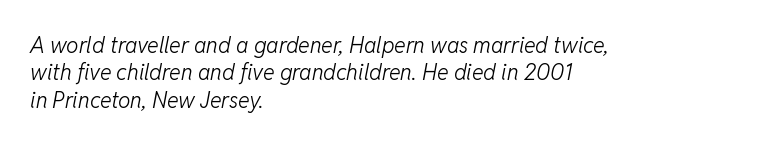
The image shows 22 px text type, italic (leaning right); set left-aligned, line spacing 1.24x, normal letter spacing, not underlined.
